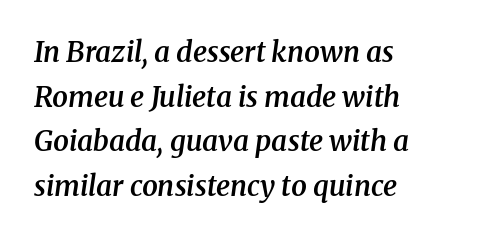
{"serif": "yes", "italic": "yes", "lean": "right", "slant_degrees": 8, "bold": "semi", "weight": "semibold", "width": "normal", "stroke_contrast": "medium", "x_height": "medium", "monospaced": "no", "underline": "no", "align": "left", "line_spacing": "normal", "line_spacing_ratio": 1.59, "letter_spacing": "normal", "letter_spacing_em": 0.0, "glyph_px": 28}
